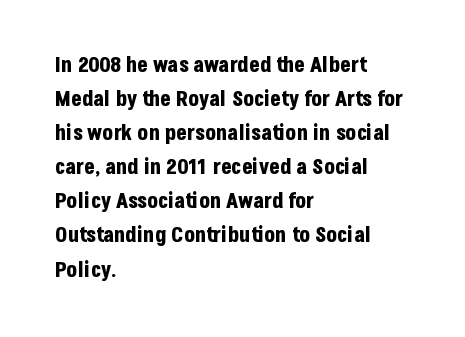
Q: Is the text bold? A: Yes.
Q: Is the text italic (slanted)? A: No, it is upright.
Q: Is the text underlined? A: No.
Q: How is the paragraph aligned? A: Left-aligned.
Q: Is the spacing between letters normal or unusually wide? A: Normal.
Q: Is the spacing between lines tight, normal or loose? A: Normal.
